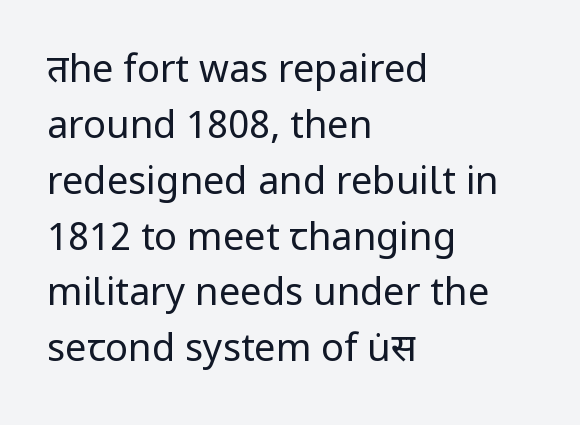
{"serif": "no", "italic": "no", "bold": "no", "weight": "regular", "width": "normal", "stroke_contrast": "low", "x_height": "medium", "monospaced": "no", "underline": "no", "align": "left", "line_spacing": "normal", "line_spacing_ratio": 1.47, "letter_spacing": "normal", "letter_spacing_em": 0.0, "glyph_px": 38}
